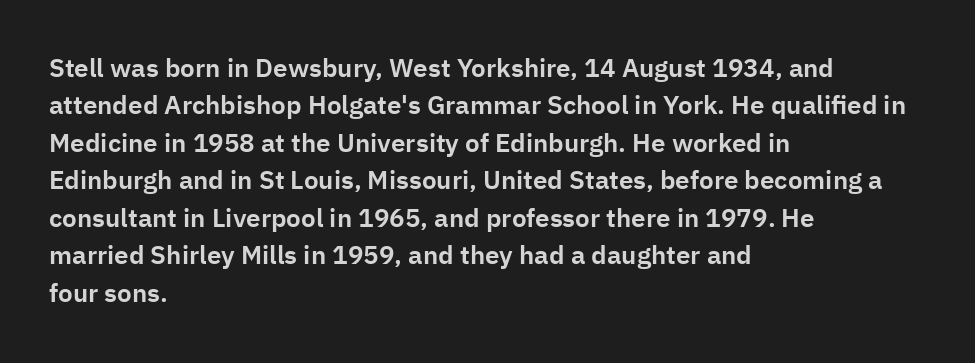
Q: Is the text italic (slanted)? A: No, it is upright.
Q: Is the text underlined? A: No.
Q: How is the paragraph aligned? A: Left-aligned.
Q: Is the spacing between letters normal or unusually wide? A: Normal.
Q: Is the spacing between lines tight, normal or loose? A: Normal.
